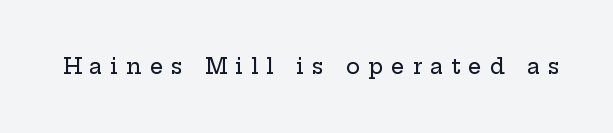
Q: Is the text italic (slanted)? A: No, it is upright.
Q: Is the text underlined? A: No.
Q: Is the spacing between letters normal or unusually wide? A: Unusually wide.
